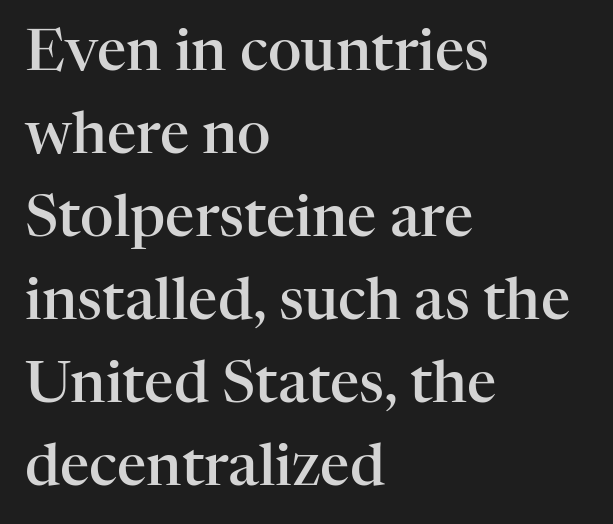
Q: Is the text bold? A: Semi-bold.
Q: Is the text italic (slanted)? A: No, it is upright.
Q: Is the typeface a serif or a sans-serif typeface? A: Serif.
Q: Is the text underlined? A: No.
Q: How is the paragraph aligned? A: Left-aligned.
Q: Is the spacing between letters normal or unusually wide? A: Normal.
Q: Is the spacing between lines tight, normal or loose? A: Normal.
Q: Width (condensed, normal, or wide)? A: Normal.
Q: Stroke contrast? A: High.
Q: x-height? A: Medium.
Q: Monospaced? A: No.
